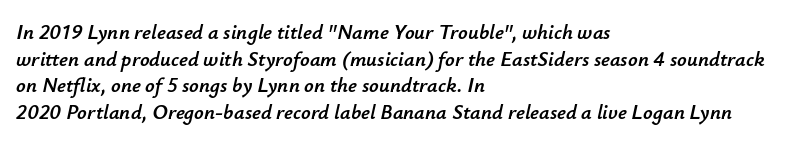
The passage shown leans; its letterforms are oblique. Spacing between characters is what you'd get straight out of the box. The typesetter chose a ragged-right arrangement here. Only glyphs here, with clear space below each row. The block of text has a typical density, with ordinary space between rows.
